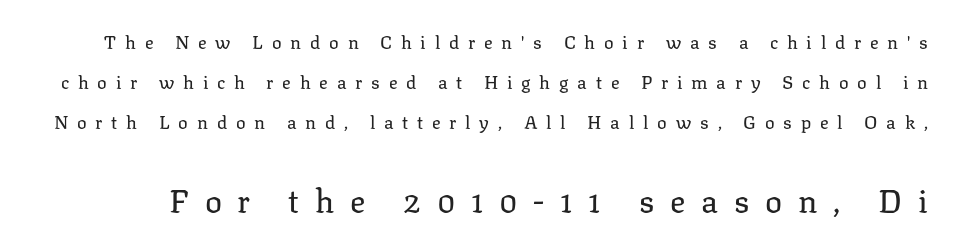
Q: Is the text bold? A: No.
Q: Is the text italic (slanted)? A: No, it is upright.
Q: Is the typeface a serif or a sans-serif typeface? A: Serif.
Q: Is the text underlined? A: No.
Q: Is the spacing between letters normal or unusually wide? A: Unusually wide.
Q: Is the spacing between lines tight, normal or loose? A: Loose.
Q: Which block of text is set in a larger size, the first (top) or the second (bottom)? A: The second (bottom) one.
Q: Width (condensed, normal, or wide)? A: Normal.
Q: Stroke contrast? A: Low.
Q: x-height? A: Medium.
Q: Monospaced? A: No.
